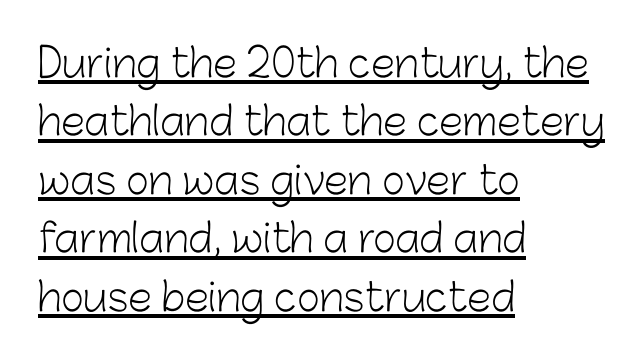
Q: Is the text bold? A: No.
Q: Is the text italic (slanted)? A: No, it is upright.
Q: Is the typeface a serif or a sans-serif typeface? A: Sans-serif.
Q: Is the text underlined? A: Yes.
Q: How is the paragraph aligned? A: Left-aligned.
Q: Is the spacing between letters normal or unusually wide? A: Normal.
Q: Is the spacing between lines tight, normal or loose? A: Normal.
Q: Width (condensed, normal, or wide)? A: Normal.
Q: Stroke contrast? A: Low.
Q: x-height? A: Medium.
Q: Monospaced? A: No.
